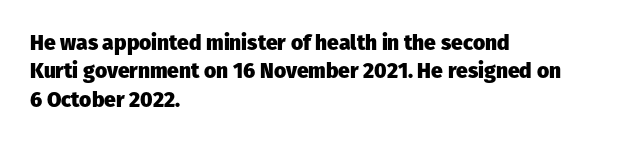
The lines in this sample share a left origin and differ only in where they stop. The block of text has a typical density, with ordinary space between rows. Posture: upright roman. The characters look thick and weighty, a clear bold. Letters rest on an invisible, unmarked baseline. There is no visible air inserted between adjacent glyphs.
